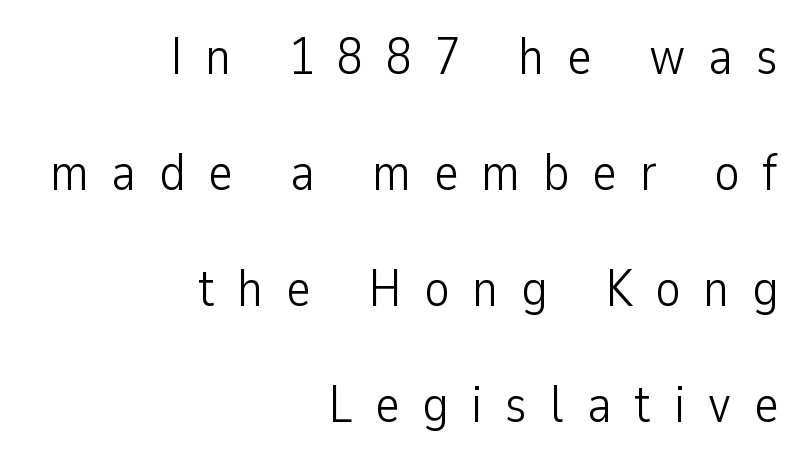
Q: Is the text bold? A: No.
Q: Is the text italic (slanted)? A: No, it is upright.
Q: Is the typeface a serif or a sans-serif typeface? A: Sans-serif.
Q: Is the text underlined? A: No.
Q: How is the paragraph aligned? A: Right-aligned.
Q: Is the spacing between letters normal or unusually wide? A: Unusually wide.
Q: Is the spacing between lines tight, normal or loose? A: Loose.
Q: Width (condensed, normal, or wide)? A: Condensed.
Q: Stroke contrast? A: Low.
Q: x-height? A: Medium.
Q: Monospaced? A: No.
